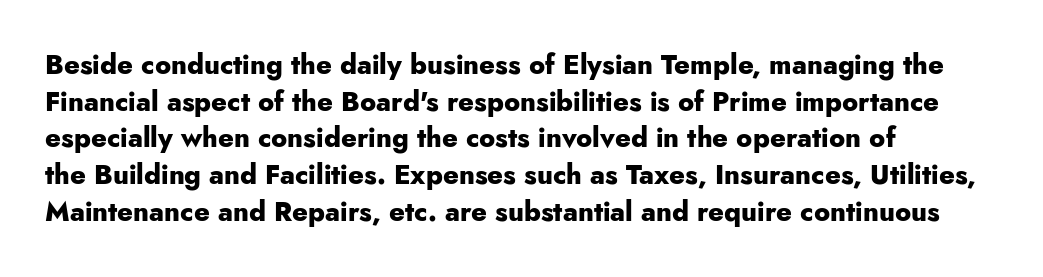
Q: Is the text bold? A: Yes.
Q: Is the text italic (slanted)? A: No, it is upright.
Q: Is the text underlined? A: No.
Q: How is the paragraph aligned? A: Left-aligned.
Q: Is the spacing between letters normal or unusually wide? A: Normal.
Q: Is the spacing between lines tight, normal or loose? A: Normal.
